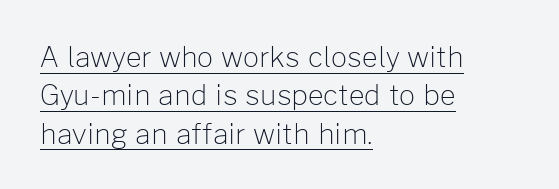
The rendering shows plain stroke endings on the letterforms — a sans-serif design. Vertically, the passage feels balanced, rows spaced as you'd expect. Letter spacing: default. Spacing verdict: proportional, widths tailored to each character. A baseline rule has been typeset under these characters. Which margin do the lines hug? The left one — the right edge is uneven.
